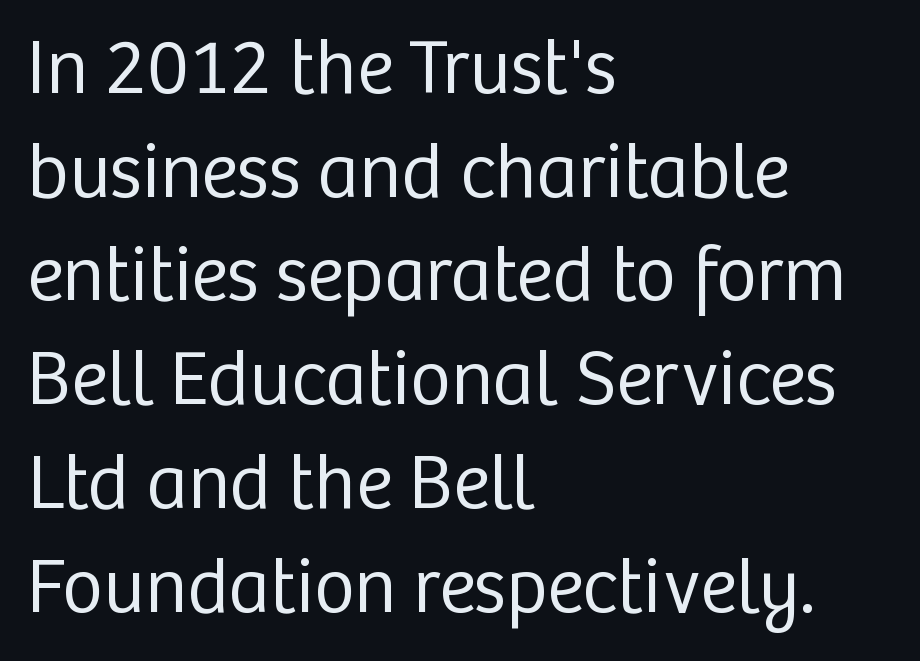
Q: Is the text bold? A: No.
Q: Is the text italic (slanted)? A: No, it is upright.
Q: Is the typeface a serif or a sans-serif typeface? A: Sans-serif.
Q: Is the text underlined? A: No.
Q: How is the paragraph aligned? A: Left-aligned.
Q: Is the spacing between letters normal or unusually wide? A: Normal.
Q: Is the spacing between lines tight, normal or loose? A: Normal.
Q: Width (condensed, normal, or wide)? A: Normal.
Q: Stroke contrast? A: Low.
Q: x-height? A: Medium.
Q: Monospaced? A: No.
